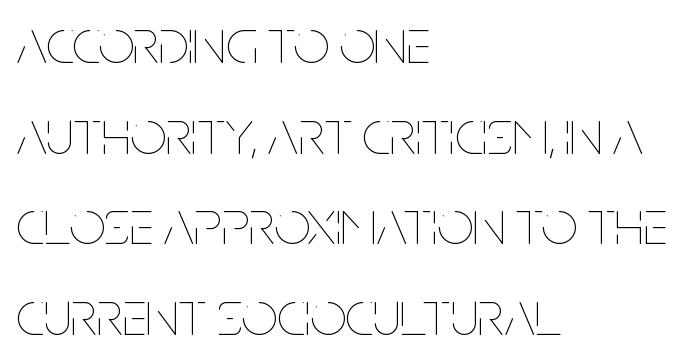
{"italic": "no", "bold": "no", "weight": "thin", "width": "condensed", "stroke_contrast": "low", "x_height": "large", "monospaced": "no", "underline": "no", "align": "left", "line_spacing": "normal", "line_spacing_ratio": 1.44, "letter_spacing": "normal", "letter_spacing_em": 0.0, "glyph_px": 63}
